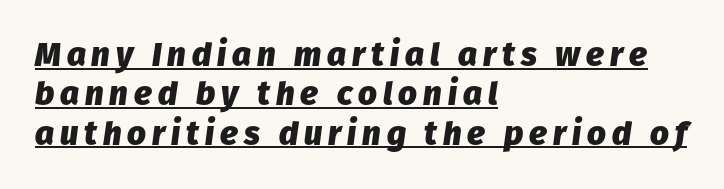
The image shows 33 px heavy type, italic (leaning right); set left-aligned, line spacing 1.19x, underlined; low stroke contrast and a medium x-height.
